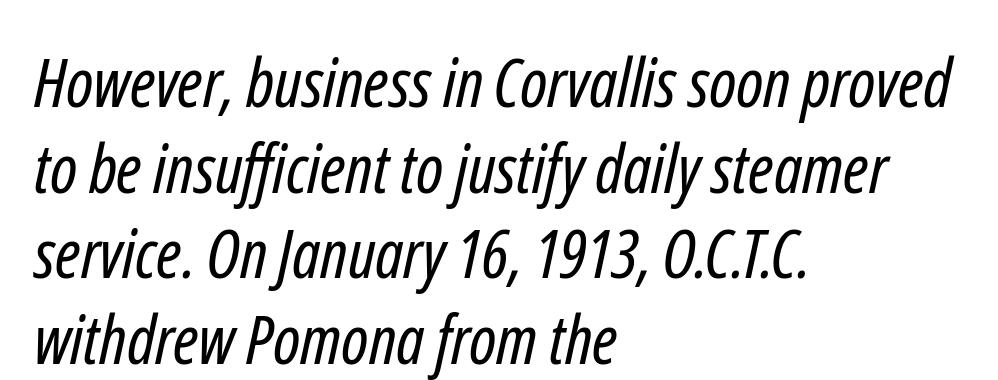
The image shows 68 px regular-weight, condensed sans-serif type; set left-aligned, normal line spacing (1.26x), normal letter spacing, not underlined; low stroke contrast and a medium x-height.
